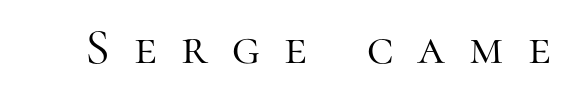
Q: Is the text bold? A: No.
Q: Is the text italic (slanted)? A: No, it is upright.
Q: Is the typeface a serif or a sans-serif typeface? A: Serif.
Q: Is the text underlined? A: No.
Q: Is the spacing between letters normal or unusually wide? A: Unusually wide.
Q: Width (condensed, normal, or wide)? A: Normal.
Q: Stroke contrast? A: High.
Q: x-height? A: Medium.
Q: Monospaced? A: No.
